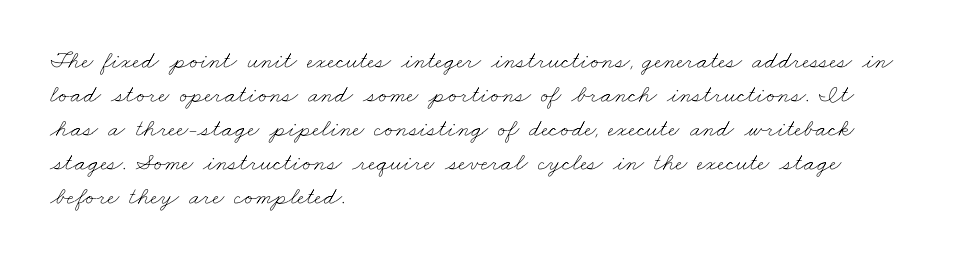
The image shows 25 px text type; set left-aligned, normal line spacing (1.36x), normal letter spacing, not underlined.
